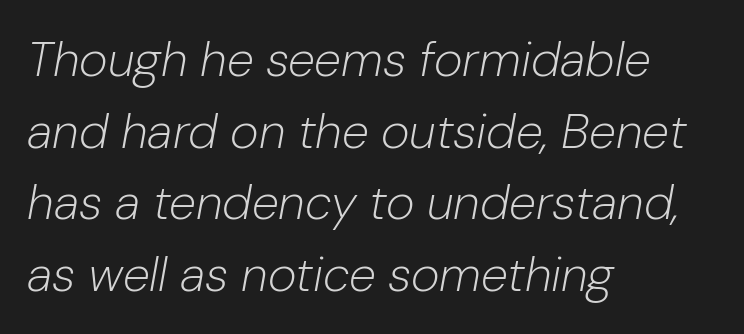
The image shows 49 px light type, italic (leaning right); set left-aligned, normal line spacing (1.46x), normal letter spacing, not underlined; low stroke contrast and a medium x-height.
